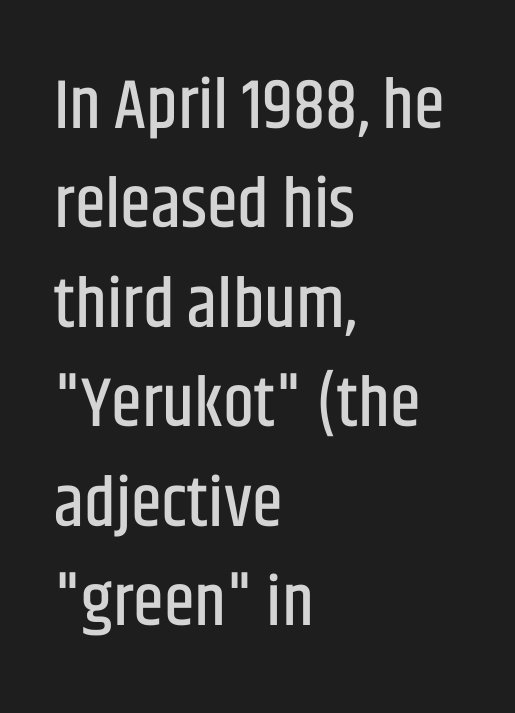
{"serif": "no", "italic": "no", "width": "condensed", "stroke_contrast": "low", "x_height": "large", "monospaced": "no", "underline": "no", "align": "left", "line_spacing": "normal", "line_spacing_ratio": 1.42, "letter_spacing": "normal", "letter_spacing_em": 0.0, "glyph_px": 70}
